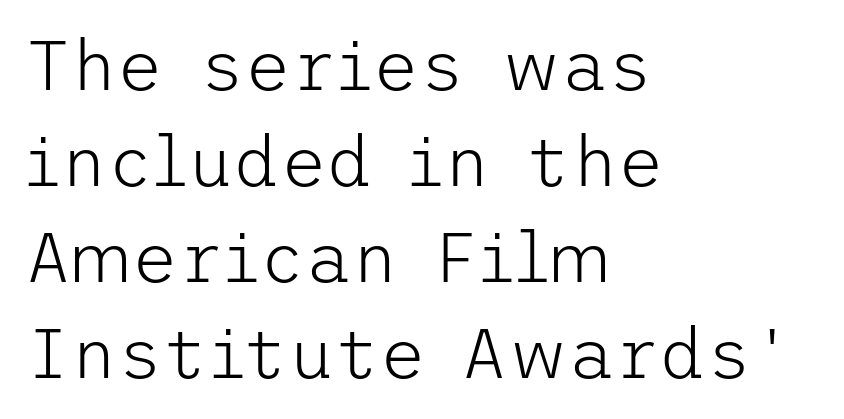
{"serif": "no", "italic": "no", "bold": "no", "weight": "light", "width": "normal", "stroke_contrast": "low", "x_height": "medium", "underline": "no", "align": "left", "line_spacing": "normal", "line_spacing_ratio": 1.35, "letter_spacing": "normal", "letter_spacing_em": 0.0, "glyph_px": 71}
